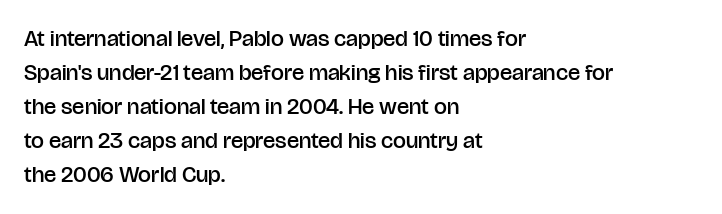
The type is set solid horizontally, with unmodified tracking. Letters rest on an invisible, unmarked baseline. The lettering holds an erect, upright posture throughout. Typeset ragged right — the left edge is the straight one. The block of text has a typical density, with ordinary space between rows.
